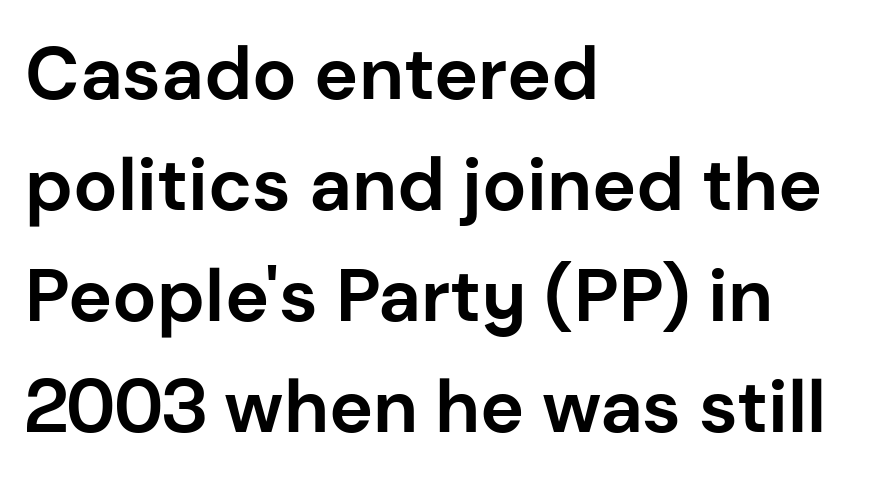
The lettering stays uniformly vertical, giving the passage a roman look. This rendering employs a face without finishing strokes, i.e., a sans-serif. One-word summary of the alignment: left. I'd describe the lettering as bold — thick and assertive. Here the designer chose a conventional face with non-uniform glyph widths. Reading down the column, the eye jumps a familiar distance to each next line.
